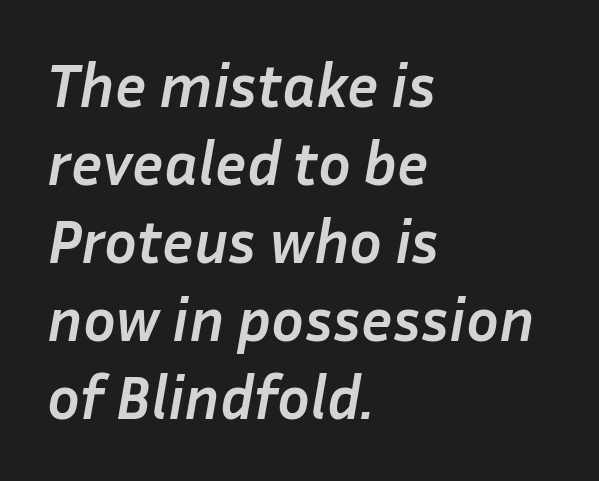
{"italic": "yes", "lean": "right", "slant_degrees": 10, "bold": "yes", "weight": "semibold", "width": "normal", "stroke_contrast": "low", "x_height": "medium", "monospaced": "no", "underline": "no", "align": "left", "line_spacing": "normal", "line_spacing_ratio": 1.28, "letter_spacing": "normal", "letter_spacing_em": 0.0, "glyph_px": 61}
